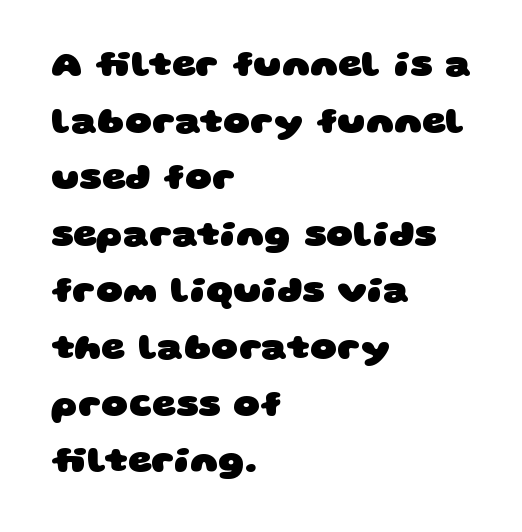
Q: Is the text bold? A: Yes.
Q: Is the typeface a serif or a sans-serif typeface? A: Sans-serif.
Q: Is the text underlined? A: No.
Q: How is the paragraph aligned? A: Left-aligned.
Q: Is the spacing between letters normal or unusually wide? A: Normal.
Q: Is the spacing between lines tight, normal or loose? A: Normal.
Q: Width (condensed, normal, or wide)? A: Wide.
Q: Stroke contrast? A: Low.
Q: x-height? A: Large.
Q: Monospaced? A: No.
